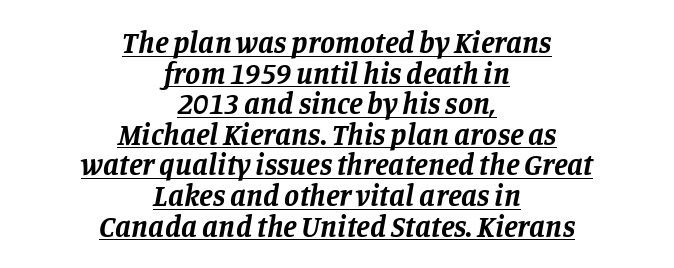
The letters sit at their default tracking, neither squeezed nor spread. Beneath each row of characters lies a ruled line. The letters advance in unequal steps, a hallmark of proportional type. The compositor balanced each line on the midline.
